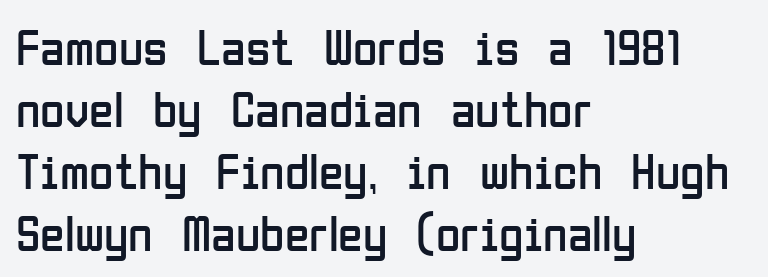
The image shows 50 px regular-weight, condensed sans-serif type, upright; set left-aligned, line spacing 1.24x, normal letter spacing, not underlined; low stroke contrast and a medium x-height.
